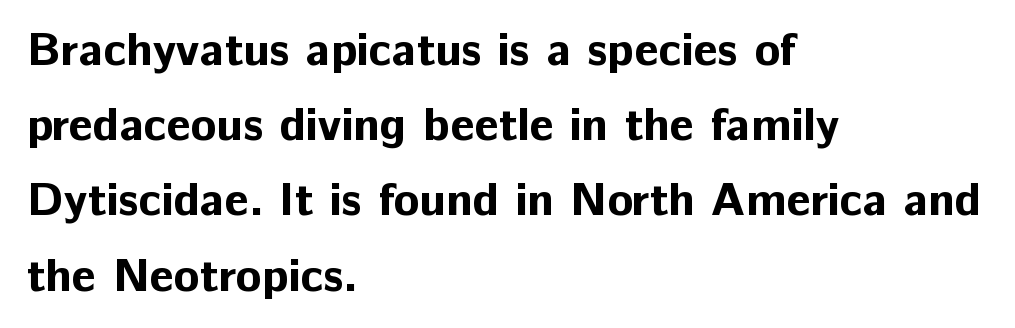
The image shows 47 px bold sans-serif type, upright; set left-aligned, normal line spacing (1.6x), normal letter spacing, not underlined; low stroke contrast and a medium x-height.
